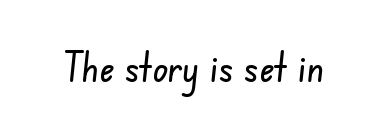
{"serif": "no", "width": "condensed", "stroke_contrast": "low", "x_height": "small", "monospaced": "no", "underline": "no", "letter_spacing": "normal", "letter_spacing_em": 0.0, "glyph_px": 40}
